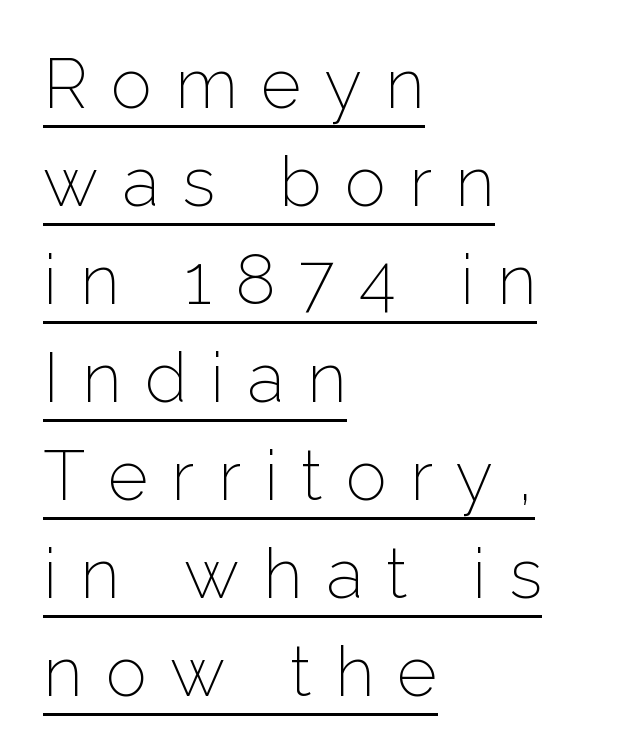
{"serif": "no", "italic": "no", "bold": "no", "weight": "light", "width": "normal", "stroke_contrast": "low", "x_height": "medium", "monospaced": "no", "underline": "yes", "align": "left", "line_spacing": "normal", "line_spacing_ratio": 1.42, "letter_spacing": "wide", "letter_spacing_em": 0.34, "glyph_px": 69}
